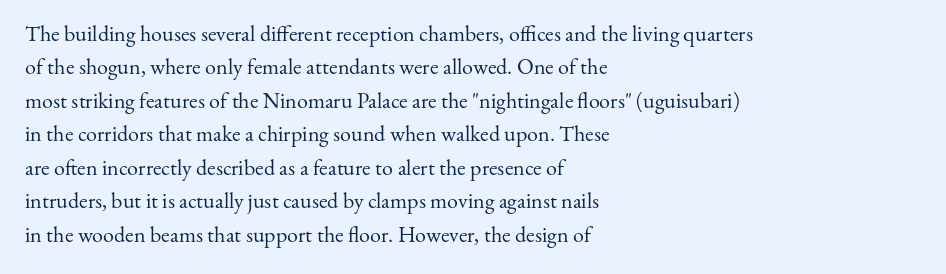
{"italic": "no", "bold": "no", "underline": "no", "align": "left", "line_spacing": "normal", "line_spacing_ratio": 1.52, "letter_spacing": "normal", "letter_spacing_em": 0.0, "glyph_px": 22}
